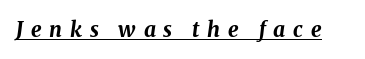
Q: Is the text bold? A: Yes.
Q: Is the text italic (slanted)? A: Yes, it leans right by about 8 degrees.
Q: Is the text underlined? A: Yes.
Q: Is the spacing between letters normal or unusually wide? A: Unusually wide.
